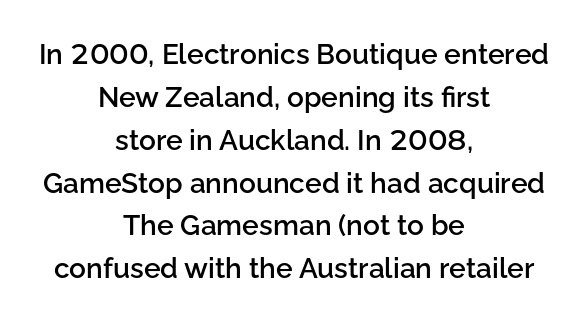
Q: Is the text bold? A: Semi-bold.
Q: Is the text italic (slanted)? A: No, it is upright.
Q: Is the typeface a serif or a sans-serif typeface? A: Sans-serif.
Q: Is the text underlined? A: No.
Q: How is the paragraph aligned? A: Centered.
Q: Is the spacing between letters normal or unusually wide? A: Normal.
Q: Is the spacing between lines tight, normal or loose? A: Normal.
Q: Width (condensed, normal, or wide)? A: Normal.
Q: Stroke contrast? A: Low.
Q: x-height? A: Medium.
Q: Monospaced? A: No.
